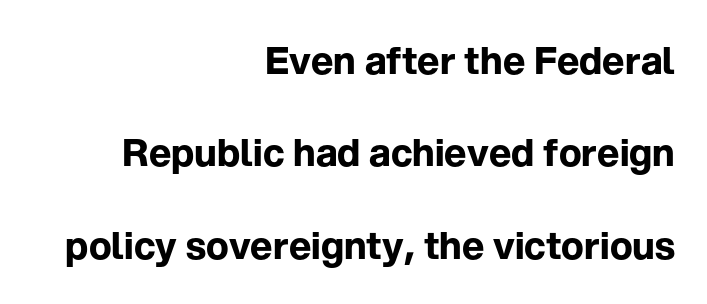
The image shows 38 px bold sans-serif type, upright; set right-aligned, loose line spacing (2.43x), normal letter spacing, not underlined; low stroke contrast and a medium x-height.
